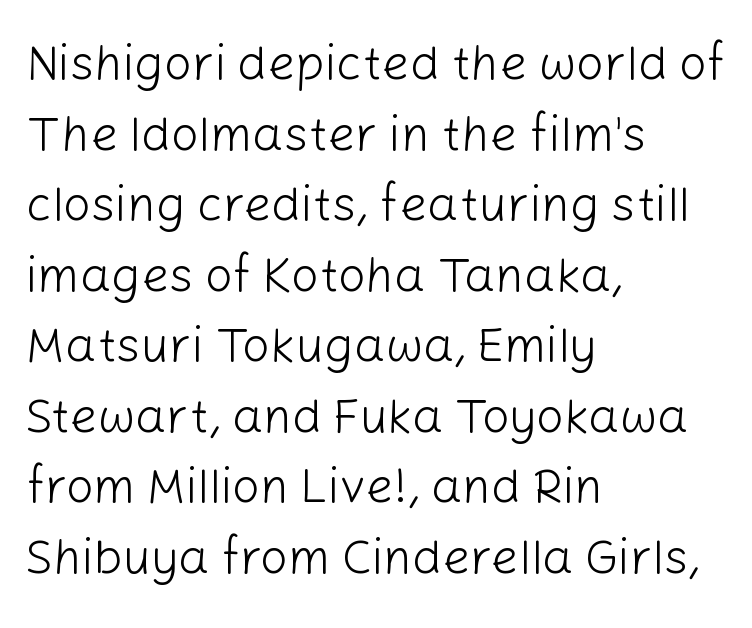
{"serif": "no", "italic": "no", "bold": "no", "weight": "light", "width": "normal", "stroke_contrast": "low", "x_height": "medium", "monospaced": "no", "underline": "no", "align": "left", "line_spacing": "normal", "line_spacing_ratio": 1.44, "letter_spacing": "normal", "letter_spacing_em": 0.0, "glyph_px": 49}
